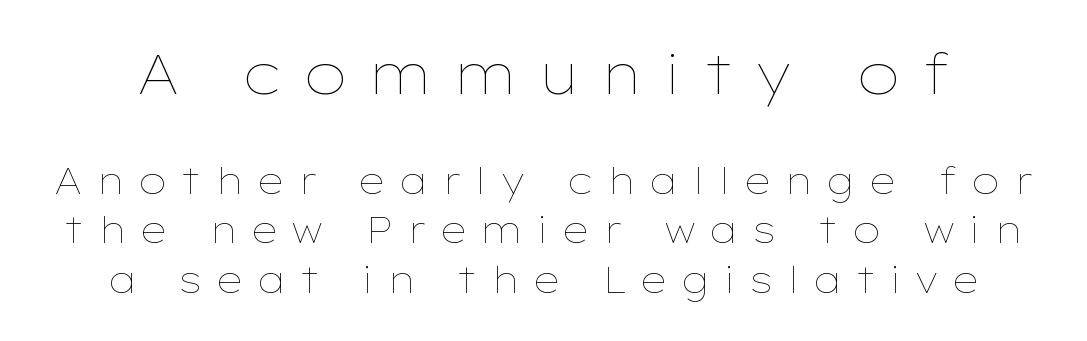
The image shows 56 px thin, wide type, upright; set normal line spacing (1.33x), unusually wide letter spacing (+0.36 em), not underlined; the first (top) block is 1.51x larger; low stroke contrast and a medium x-height.
